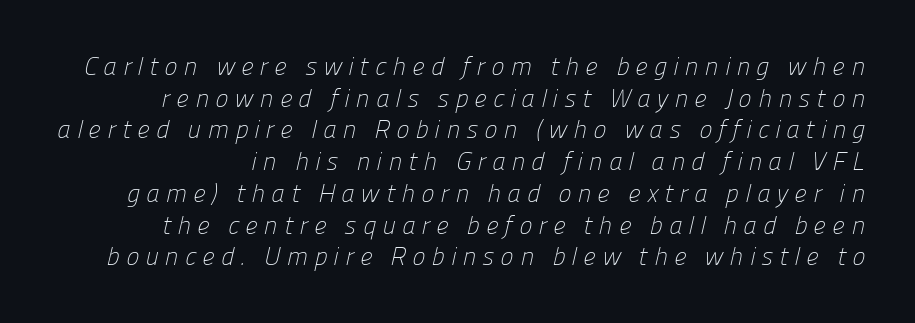
Characters follow at a spacing far wider than the type designer built in. One glance says typical: line gaps are just what's usual. The baseline area is clear. This is not heavy type; no bold has been used.
